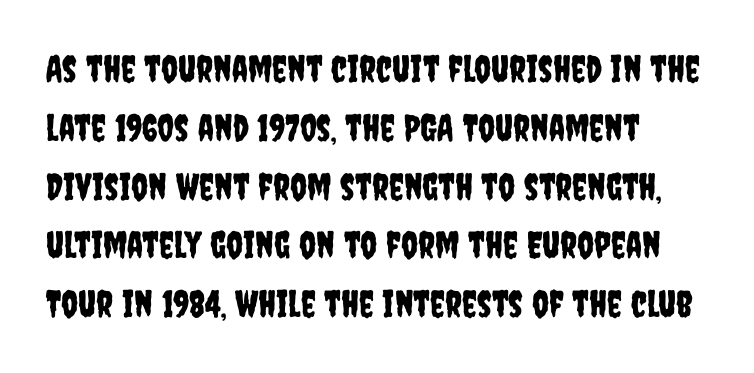
Q: Is the text italic (slanted)? A: No, it is upright.
Q: Is the typeface a serif or a sans-serif typeface? A: Sans-serif.
Q: Is the text underlined? A: No.
Q: How is the paragraph aligned? A: Left-aligned.
Q: Is the spacing between letters normal or unusually wide? A: Normal.
Q: Is the spacing between lines tight, normal or loose? A: Normal.
Q: Width (condensed, normal, or wide)? A: Condensed.
Q: Stroke contrast? A: Low.
Q: x-height? A: Large.
Q: Monospaced? A: No.
